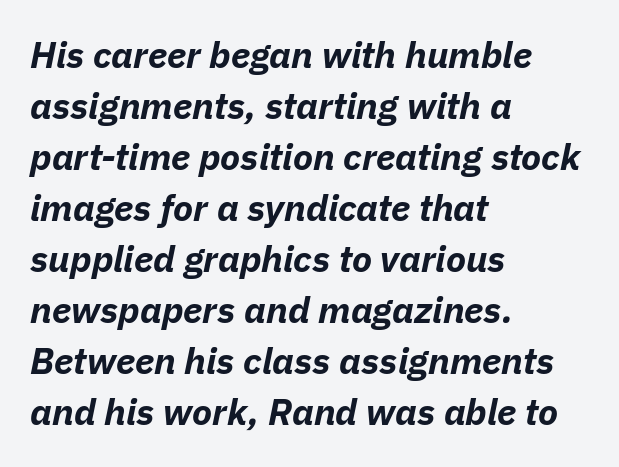
Glance below the letters and you will spot only blank space. Looking at the ascenders, they clearly lean. You could call the tracking neutral — neither tight nor loose. Stroke thickness is high; the sample reads as a true bold. Does the copy run flush right? No — it runs flush left. This block has exactly the height ordinary leading produces.
